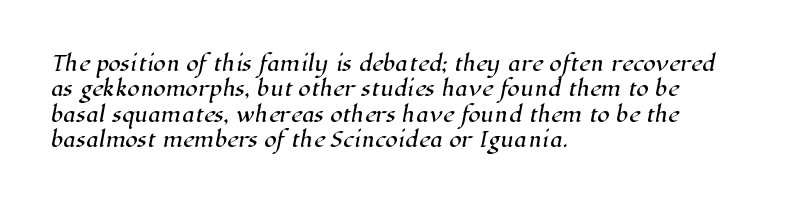
Q: Is the text underlined? A: No.
Q: How is the paragraph aligned? A: Left-aligned.
Q: Is the spacing between letters normal or unusually wide? A: Normal.
Q: Is the spacing between lines tight, normal or loose? A: Normal.
